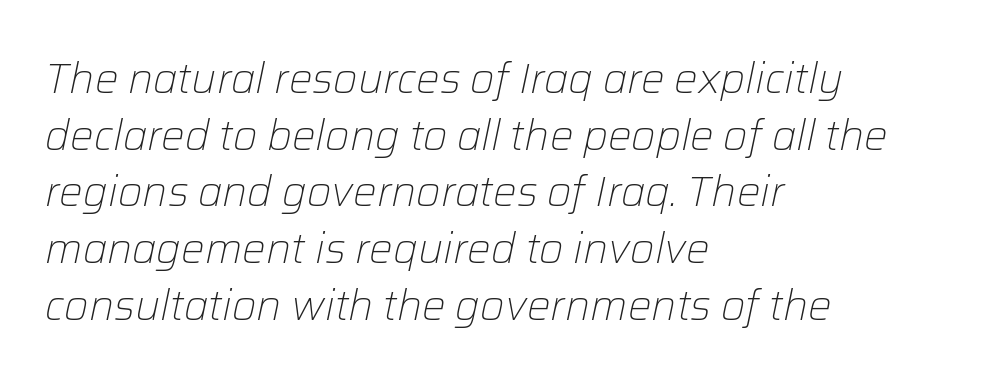
Beneath every word, the page is bare. The letters advance in unequal steps, a hallmark of proportional type. In CSS terms this would be text-align: left. Caption: standard tracking, unaltered. The typesetting does not lean heavy: it is not bold. Line spacing here is normal.
